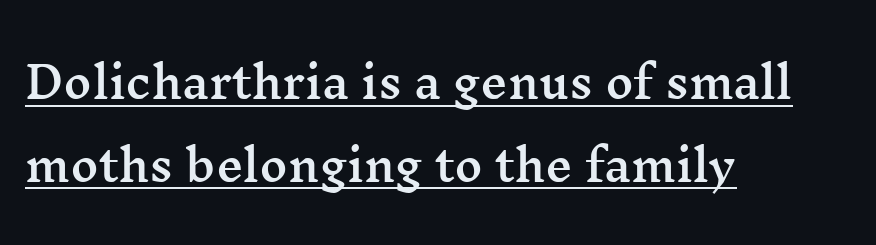
Q: Is the text italic (slanted)? A: No, it is upright.
Q: Is the typeface a serif or a sans-serif typeface? A: Serif.
Q: Is the text underlined? A: Yes.
Q: How is the paragraph aligned? A: Left-aligned.
Q: Is the spacing between letters normal or unusually wide? A: Normal.
Q: Is the spacing between lines tight, normal or loose? A: Loose.
Q: Width (condensed, normal, or wide)? A: Wide.
Q: Stroke contrast? A: Medium.
Q: x-height? A: Medium.
Q: Monospaced? A: No.
